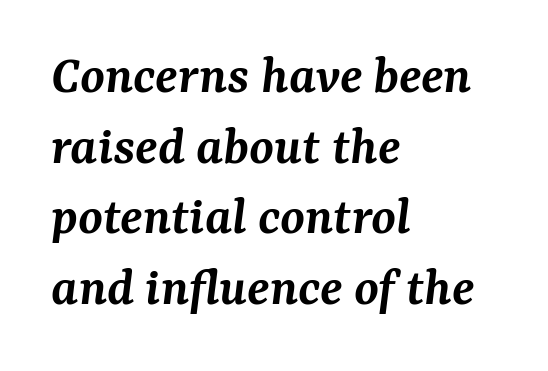
Descender tails drop into unmarked territory. Quick note: interline space is typical. These lines were composed using italics. Default kerning and tracking; the words read as compact shapes.
